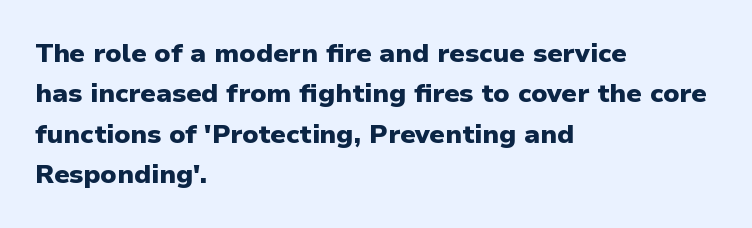
A classic flush-left, rag-right setting is used for this passage. Rows of type keep a routine distance in the vertical direction. Descenders are the only things crossing below the line. The strokes are fattened all the way to bold. Tracking value appears to be zero — textbook default spacing.
